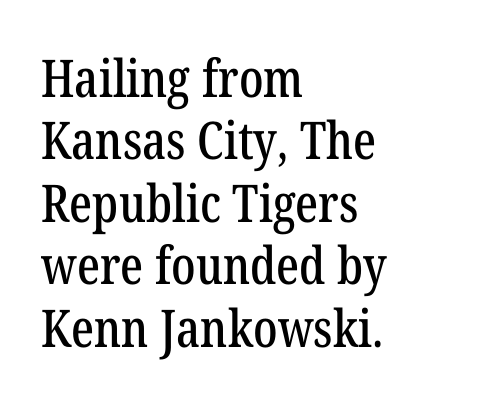
{"serif": "yes", "italic": "no", "width": "condensed", "stroke_contrast": "low", "x_height": "medium", "monospaced": "no", "underline": "no", "align": "left", "line_spacing_ratio": 1.2, "letter_spacing": "normal", "letter_spacing_em": 0.0, "glyph_px": 52}
